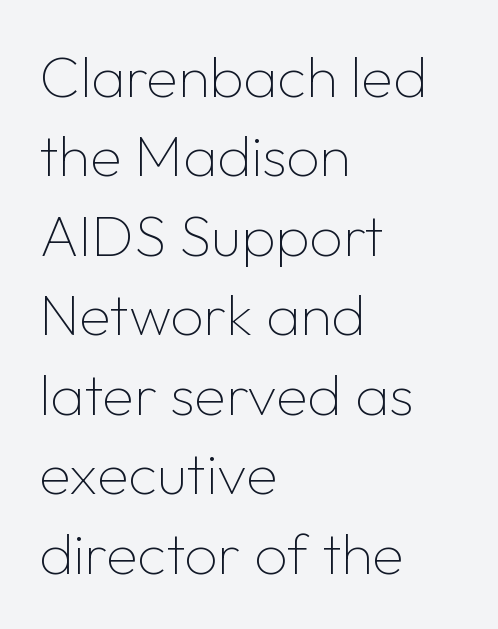
This is not heavy type; no bold has been used. This sample keeps an unexceptional amount of space between lines. The line texture is even and compact thanks to regular tracking. Proportional: the letters do not fall into vertical columns.
